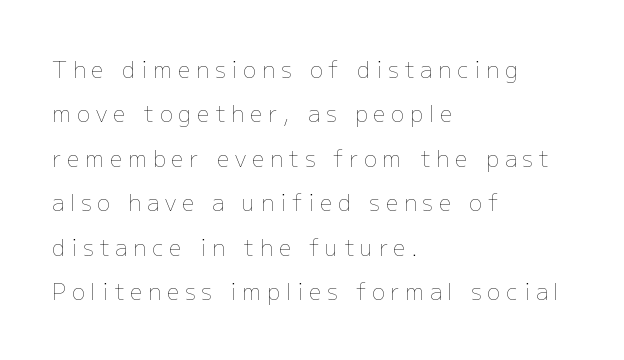
The image shows 22 px text type, upright; set left-aligned, loose line spacing (2.02x), unusually wide letter spacing (+0.27 em), not underlined.
